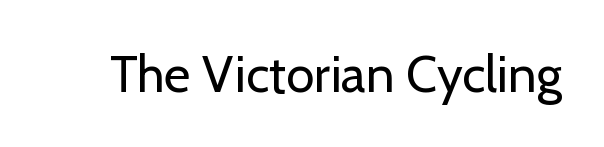
Compared with a typical body face, this is equally light or lighter still. Is the letter spacing exaggerated? No — it looks like the ordinary default. The font family rendered here belongs to the sans-serif group. Just letters on the line, the space beneath them empty. Vertical strokes here are truly vertical. You could not count columns in this text — the font is proportionally spaced.
